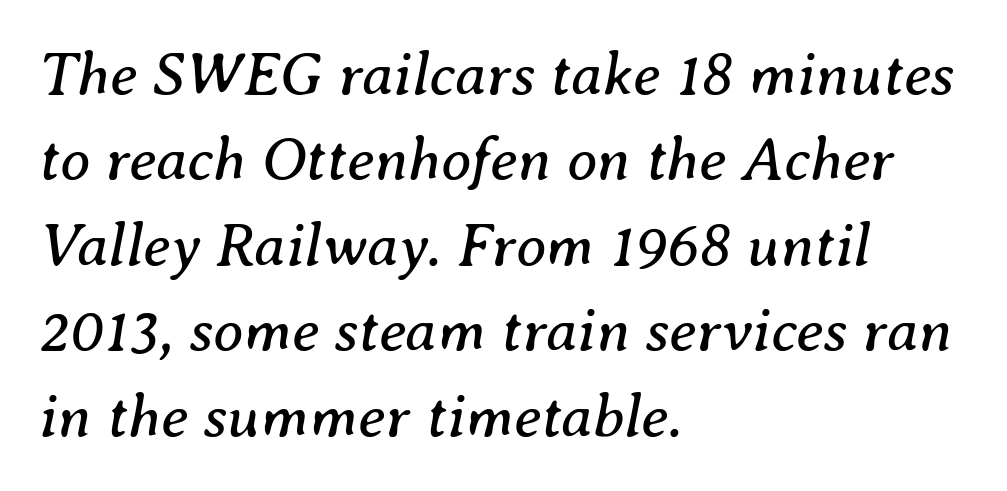
{"serif": "yes", "italic": "yes", "lean": "right", "slant_degrees": 8, "bold": "no", "weight": "regular", "width": "normal", "stroke_contrast": "medium", "x_height": "medium", "monospaced": "no", "underline": "no", "align": "left", "line_spacing": "normal", "line_spacing_ratio": 1.4, "letter_spacing": "normal", "letter_spacing_em": 0.0, "glyph_px": 61}
